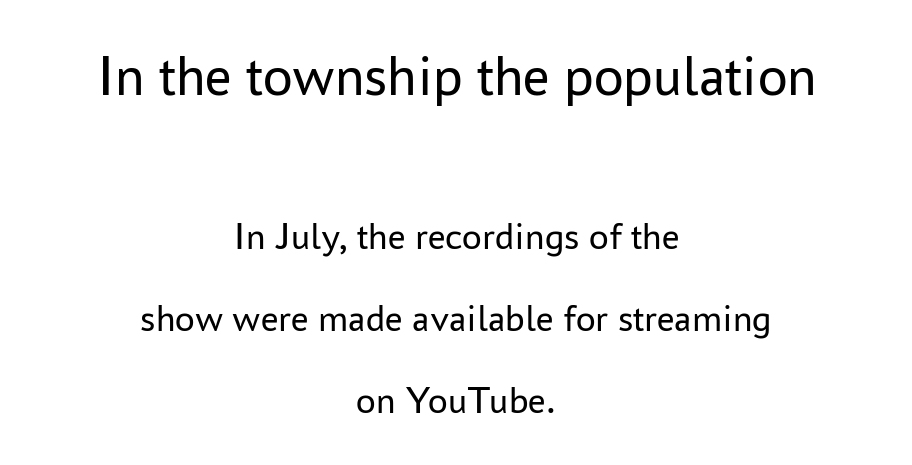
{"serif": "no", "italic": "no", "bold": "no", "weight": "regular", "width": "normal", "stroke_contrast": "low", "x_height": "medium", "monospaced": "no", "underline": "no", "align": "center", "line_spacing": "loose", "line_spacing_ratio": 2.11, "letter_spacing": "normal", "letter_spacing_em": 0.0, "larger_block": "first", "size_ratio": 1.51, "glyph_px": 59}
